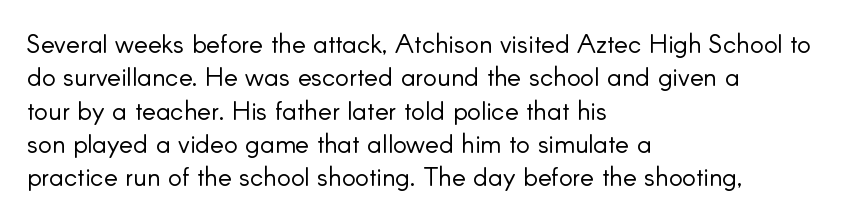
Compared with typical paragraphs, the rows here are spaced about the same. The letters stand straight up with perfectly vertical stems. Short and long lines alike share a common starting point at left. Is the stroke heavy? The answer is a plain regular-or-lighter. In terms of letterspacing, this is plain default setting. Just letters on the line, the space beneath them empty.
